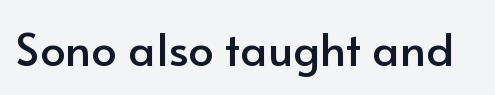
Q: Is the text italic (slanted)? A: No, it is upright.
Q: Is the typeface a serif or a sans-serif typeface? A: Sans-serif.
Q: Is the text underlined? A: No.
Q: Is the spacing between letters normal or unusually wide? A: Normal.
Q: Width (condensed, normal, or wide)? A: Normal.
Q: Stroke contrast? A: Low.
Q: x-height? A: Small.
Q: Monospaced? A: No.
